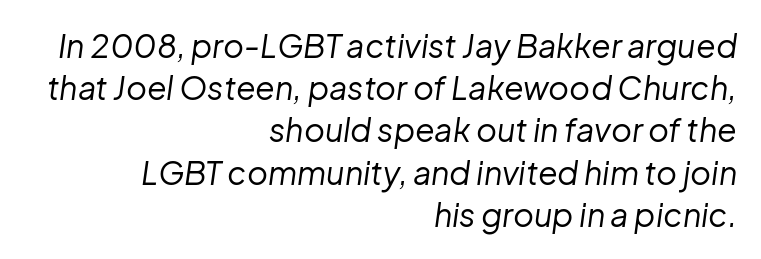
Q: Is the text bold? A: No.
Q: Is the text italic (slanted)? A: Yes, it leans right by about 8 degrees.
Q: Is the text underlined? A: No.
Q: How is the paragraph aligned? A: Right-aligned.
Q: Is the spacing between letters normal or unusually wide? A: Normal.
Q: Is the spacing between lines tight, normal or loose? A: Normal.
Q: Width (condensed, normal, or wide)? A: Normal.
Q: Stroke contrast? A: Low.
Q: x-height? A: Medium.
Q: Monospaced? A: No.
